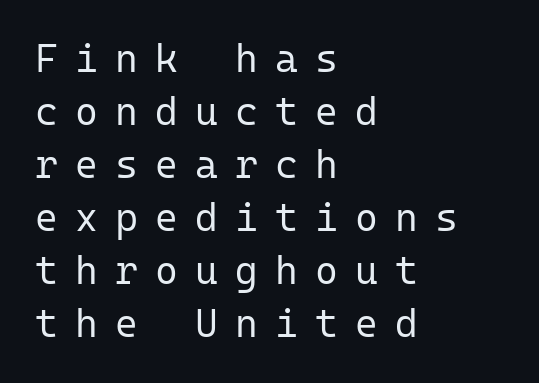
Q: Is the text bold? A: No.
Q: Is the text italic (slanted)? A: No, it is upright.
Q: Is the typeface a serif or a sans-serif typeface? A: Sans-serif.
Q: Is the text underlined? A: No.
Q: How is the paragraph aligned? A: Left-aligned.
Q: Is the spacing between letters normal or unusually wide? A: Unusually wide.
Q: Is the spacing between lines tight, normal or loose? A: Normal.
Q: Width (condensed, normal, or wide)? A: Normal.
Q: Stroke contrast? A: Low.
Q: x-height? A: Medium.
Q: Monospaced? A: Yes.
